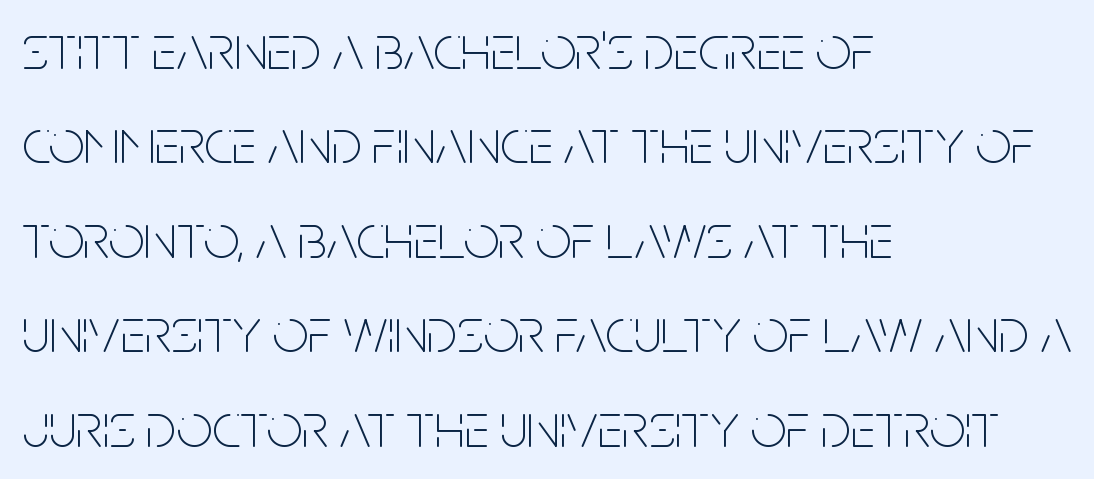
{"serif": "no", "italic": "no", "bold": "no", "weight": "thin", "width": "condensed", "stroke_contrast": "low", "x_height": "large", "monospaced": "no", "underline": "no", "align": "left", "line_spacing": "normal", "line_spacing_ratio": 1.5, "letter_spacing": "normal", "letter_spacing_em": 0.0, "glyph_px": 63}
